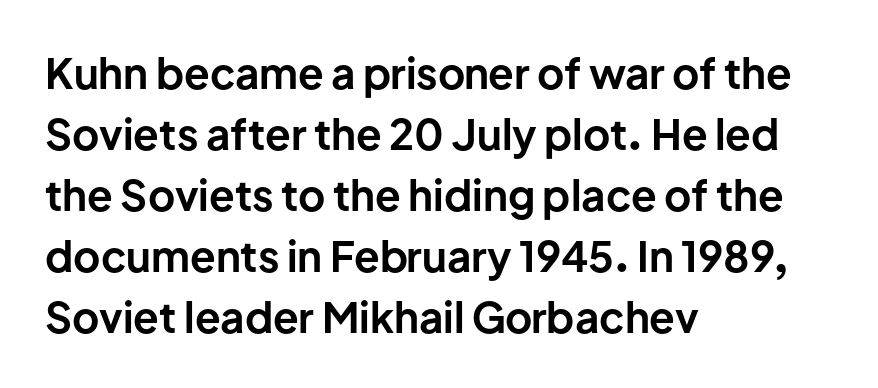
Vertical strokes here are truly vertical. These lines sit exactly where default settings would place them. Notice how the passage keeps a crisp vertical edge on the left only. Nothing unusual about the tracking: characters are spaced as the font intends. The characters display no serif detailing; their extremities are plain. Descenders are the only things crossing below the line.
